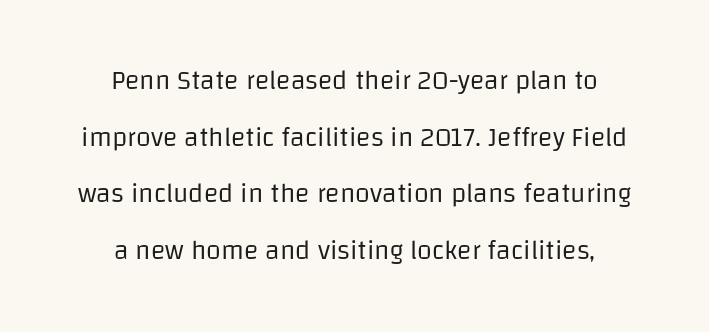
{"italic": "no", "bold": "no", "underline": "no", "align": "center", "line_spacing": "loose", "line_spacing_ratio": 2.1, "letter_spacing": "normal", "letter_spacing_em": 0.0, "glyph_px": 27}
